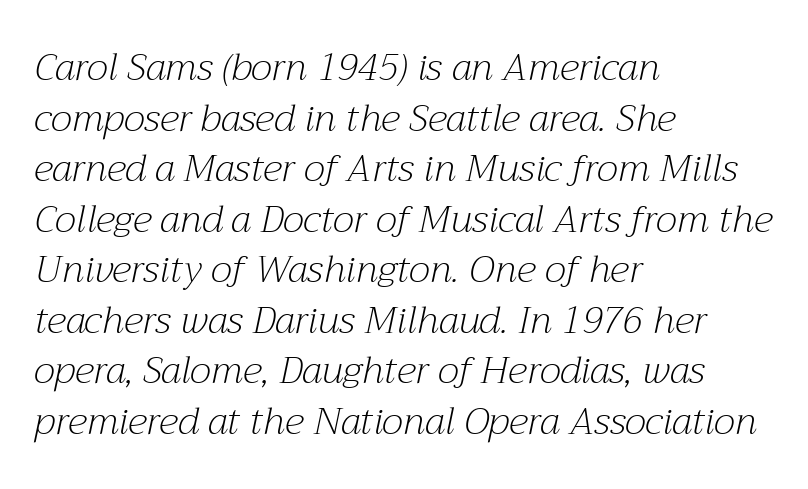
Reading down the block, your eye returns to a fixed left position each line. These lines are rendered in a variable-pitch font. Regarding leading, the lines here are spaced in the standard way. Would a proofreader flag this as italicized? Yes.
